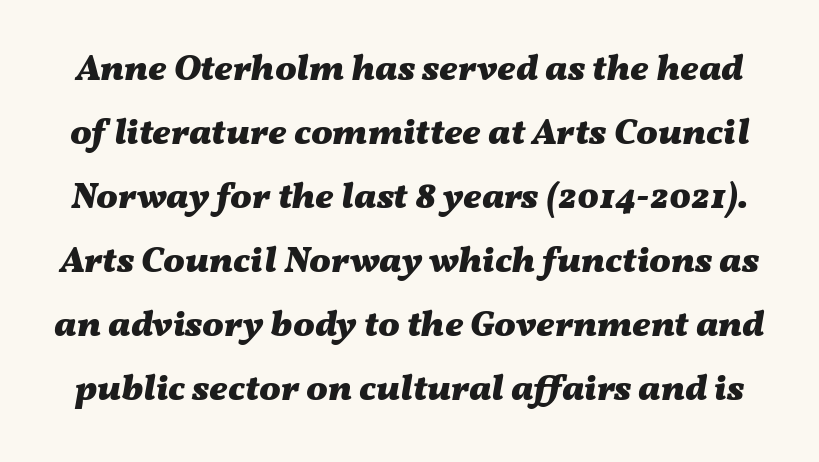
The image shows 36 px heavy, wide type, italic (leaning right); set line spacing 1.78x, normal letter spacing, not underlined; medium stroke contrast and a medium x-height.
